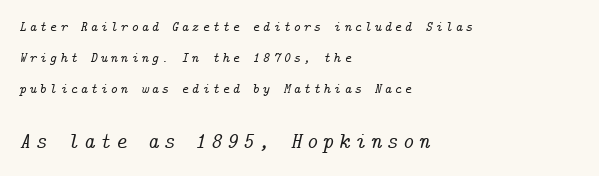
Left-aligned paragraph, ragged on the right. Is the lower block the larger one? Yes — the lower block carries the bigger type. Rows of type keep a wide berth in the vertical direction. There is plenty of visible air inserted between adjacent glyphs. Just letters on the line, the space beneath them empty. Style check: oblique.
